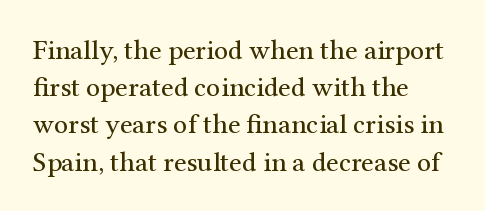
{"serif": "yes", "italic": "no", "bold": "no", "weight": "regular", "width": "normal", "stroke_contrast": "medium", "x_height": "medium", "monospaced": "no", "underline": "no", "align": "left", "line_spacing": "normal", "line_spacing_ratio": 1.33, "letter_spacing": "normal", "letter_spacing_em": 0.0, "glyph_px": 28}
